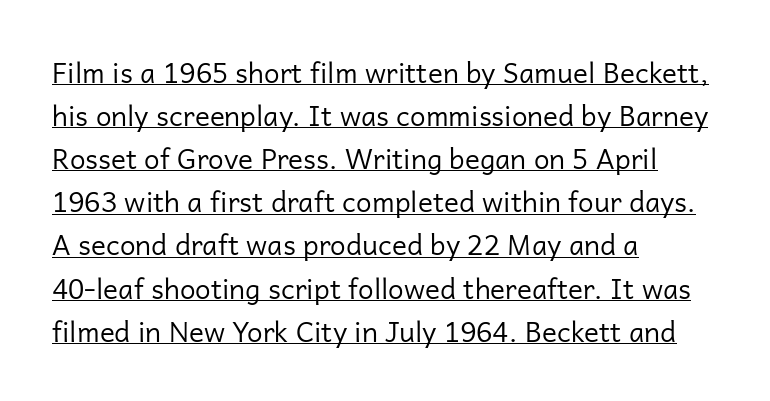
The image shows 28 px regular-weight sans-serif type, upright; set left-aligned, normal line spacing (1.54x), normal letter spacing, underlined; low stroke contrast and a medium x-height.
